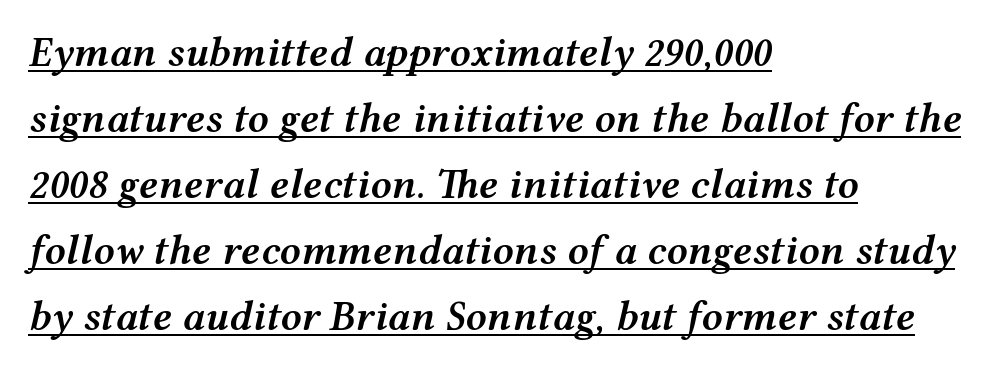
The image shows 42 px semibold, wide type, italic (leaning right); set left-aligned, normal line spacing (1.57x), normal letter spacing, underlined; medium stroke contrast and a medium x-height.
